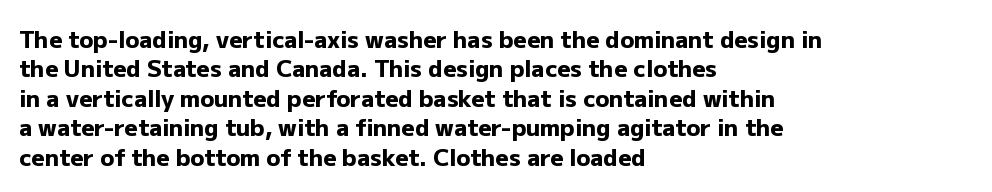
The image shows 23 px bold type, upright; set left-aligned, normal line spacing (1.28x), normal letter spacing, not underlined.
